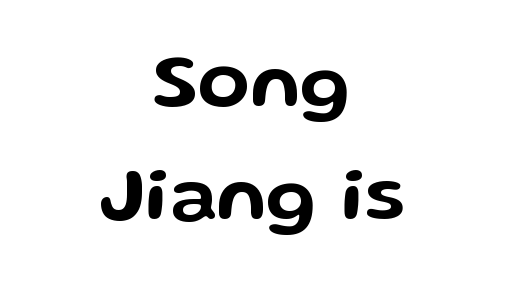
Vertical spacing — default. Reading down the block, each line starts at a different indent, mirrored at its end. This sample has the flowing, uneven cadence of proportional lettering. The letterforms sit shoulder to shoulder at normal distance.
